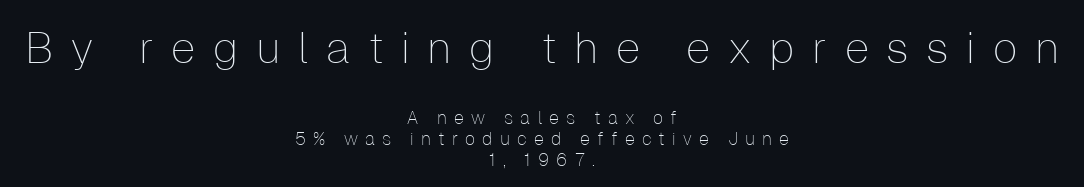
Note: larger setting up top, smaller setting below. The type is letterspaced generously, with wide tracking. Letters rest on an invisible, unmarked baseline. These lines were composed using upright roman letters.
